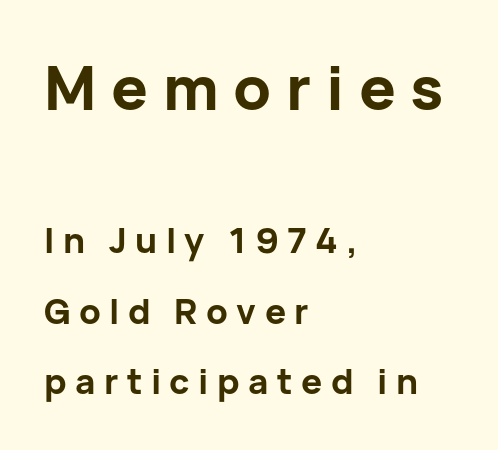
Q: Is the text bold? A: Yes.
Q: Is the text italic (slanted)? A: No, it is upright.
Q: Is the typeface a serif or a sans-serif typeface? A: Sans-serif.
Q: Is the text underlined? A: No.
Q: How is the paragraph aligned? A: Left-aligned.
Q: Is the spacing between letters normal or unusually wide? A: Unusually wide.
Q: Is the spacing between lines tight, normal or loose? A: Loose.
Q: Which block of text is set in a larger size, the first (top) or the second (bottom)? A: The first (top) one.
Q: Width (condensed, normal, or wide)? A: Normal.
Q: Stroke contrast? A: Low.
Q: x-height? A: Medium.
Q: Monospaced? A: No.
